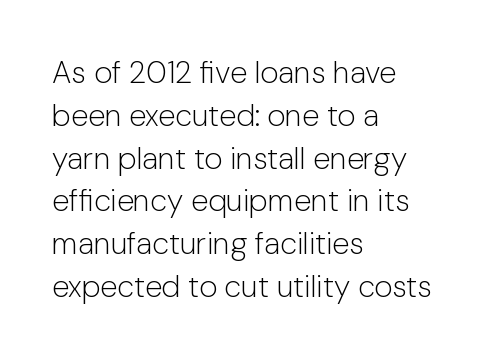
Q: Is the text bold? A: No.
Q: Is the text italic (slanted)? A: No, it is upright.
Q: Is the typeface a serif or a sans-serif typeface? A: Sans-serif.
Q: Is the text underlined? A: No.
Q: How is the paragraph aligned? A: Left-aligned.
Q: Is the spacing between letters normal or unusually wide? A: Normal.
Q: Is the spacing between lines tight, normal or loose? A: Normal.
Q: Width (condensed, normal, or wide)? A: Normal.
Q: Stroke contrast? A: Low.
Q: x-height? A: Medium.
Q: Monospaced? A: No.
